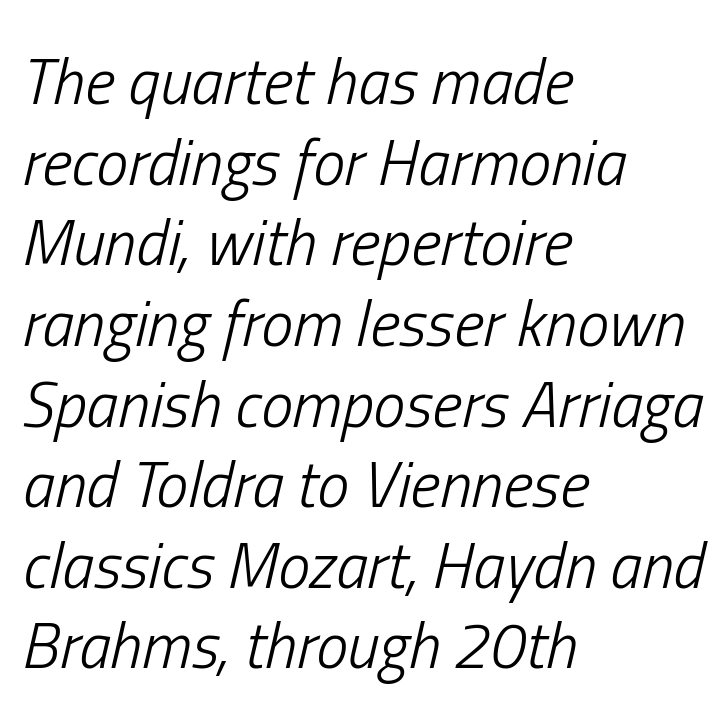
The image shows 64 px light, condensed type, italic (leaning right); set left-aligned, normal line spacing (1.26x), normal letter spacing, not underlined; low stroke contrast and a medium x-height.
